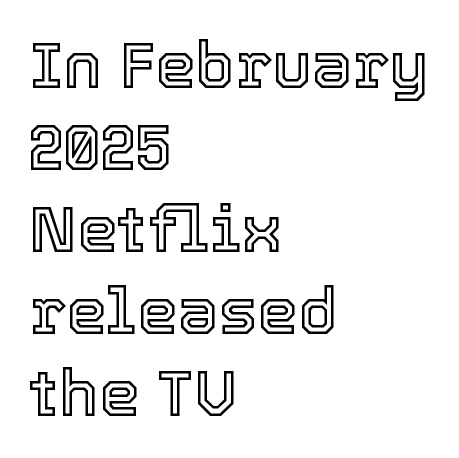
Q: Is the text italic (slanted)? A: No, it is upright.
Q: Is the text underlined? A: No.
Q: How is the paragraph aligned? A: Left-aligned.
Q: Is the spacing between letters normal or unusually wide? A: Normal.
Q: Is the spacing between lines tight, normal or loose? A: Normal.
Q: Width (condensed, normal, or wide)? A: Normal.
Q: x-height? A: Medium.
Q: Monospaced? A: No.
